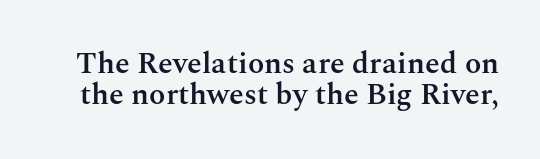
The image shows 30 px semibold serif type, upright; set tight line spacing (1.03x), normal letter spacing, not underlined; medium stroke contrast and a medium x-height.
